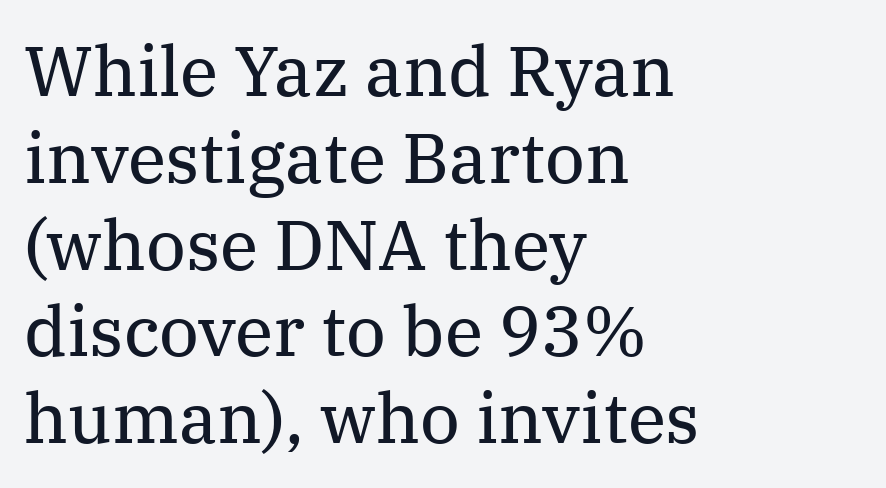
The letters carry serifs — small finishing strokes at the ends of their stems. Stems here are at most as thick as an everyday book face. Do the characters align in a grid? No, the font is proportional. Posture: straight, roman, zero tilt. You could call the tracking neutral — neither tight nor loose. This rendering uses left alignment, leaving the right contour irregular.
